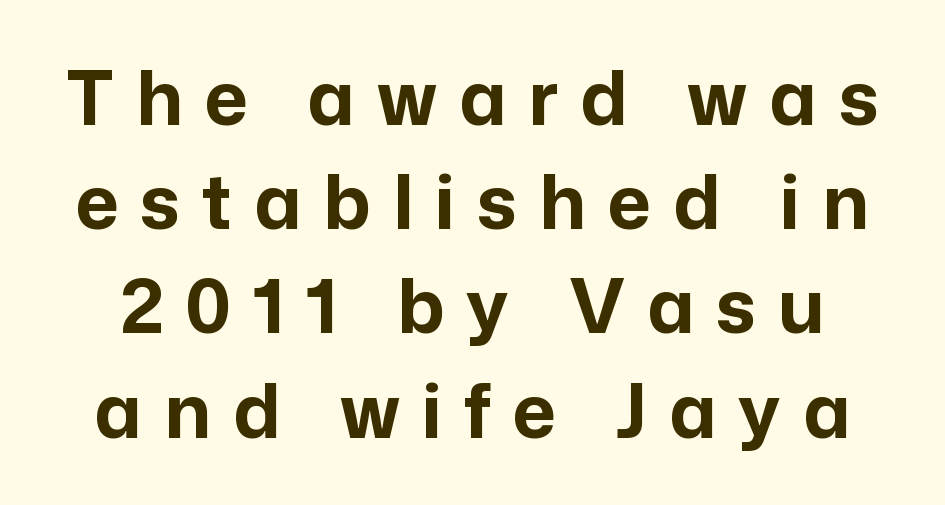
Letter spacing: wide. You can tell from the bare stems that sans-serif type was used. Any mark beneath the type? The region is blank. A typesetter would call this proportional, since set widths differ per character.
